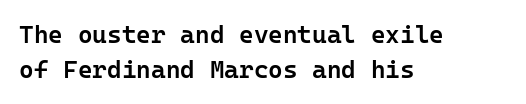
{"italic": "no", "bold": "semi", "underline": "no", "align": "left", "line_spacing": "normal", "line_spacing_ratio": 1.42, "letter_spacing": "normal", "letter_spacing_em": 0.0, "glyph_px": 25}
